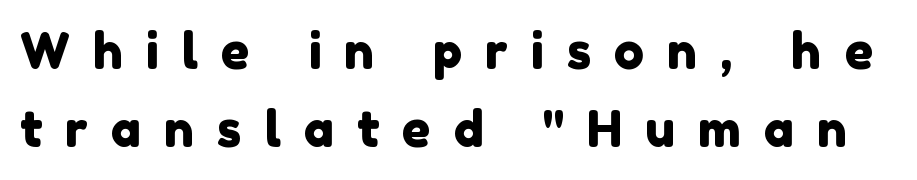
The image shows 50 px sans-serif type; set normal line spacing (1.57x), unusually wide letter spacing (+0.46 em), not underlined; a medium x-height.
